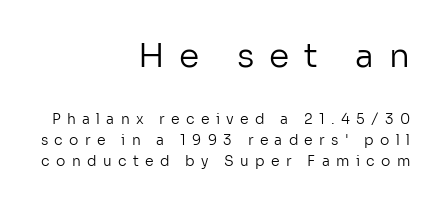
Q: Is the text bold? A: No.
Q: Is the text italic (slanted)? A: No, it is upright.
Q: Is the typeface a serif or a sans-serif typeface? A: Sans-serif.
Q: Is the text underlined? A: No.
Q: How is the paragraph aligned? A: Right-aligned.
Q: Is the spacing between letters normal or unusually wide? A: Unusually wide.
Q: Is the spacing between lines tight, normal or loose? A: Normal.
Q: Which block of text is set in a larger size, the first (top) or the second (bottom)? A: The first (top) one.
Q: Width (condensed, normal, or wide)? A: Normal.
Q: Stroke contrast? A: Low.
Q: x-height? A: Medium.
Q: Monospaced? A: No.
